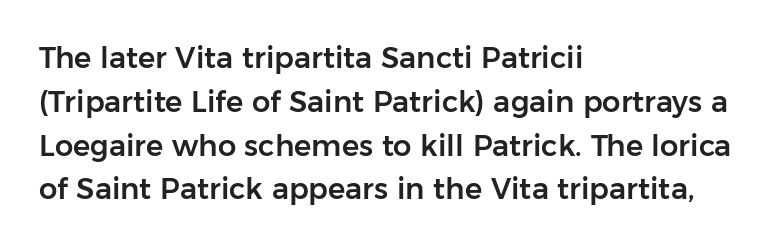
Q: Is the text italic (slanted)? A: No, it is upright.
Q: Is the typeface a serif or a sans-serif typeface? A: Sans-serif.
Q: Is the text underlined? A: No.
Q: How is the paragraph aligned? A: Left-aligned.
Q: Is the spacing between letters normal or unusually wide? A: Normal.
Q: Is the spacing between lines tight, normal or loose? A: Normal.
Q: Width (condensed, normal, or wide)? A: Normal.
Q: Stroke contrast? A: Low.
Q: x-height? A: Medium.
Q: Monospaced? A: No.
